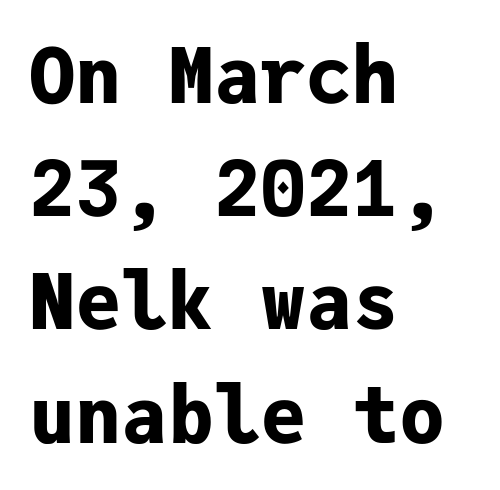
Q: Is the text bold? A: Yes.
Q: Is the text italic (slanted)? A: No, it is upright.
Q: Is the typeface a serif or a sans-serif typeface? A: Sans-serif.
Q: Is the text underlined? A: No.
Q: How is the paragraph aligned? A: Left-aligned.
Q: Is the spacing between letters normal or unusually wide? A: Normal.
Q: Is the spacing between lines tight, normal or loose? A: Normal.
Q: Width (condensed, normal, or wide)? A: Normal.
Q: Stroke contrast? A: Low.
Q: x-height? A: Medium.
Q: Monospaced? A: Yes.
